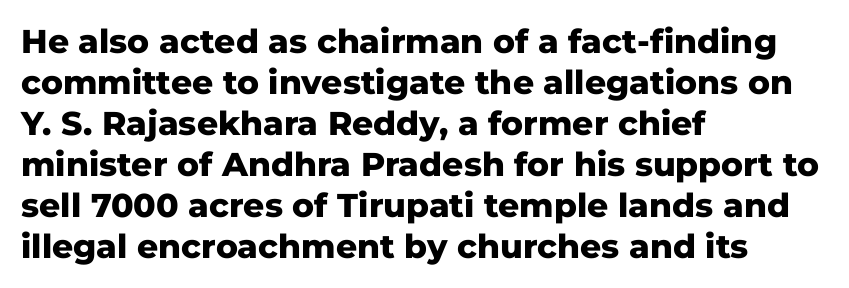
{"serif": "no", "italic": "no", "bold": "yes", "weight": "heavy", "width": "normal", "stroke_contrast": "low", "x_height": "medium", "monospaced": "no", "underline": "no", "align": "left", "line_spacing_ratio": 1.24, "letter_spacing": "normal", "letter_spacing_em": 0.0, "glyph_px": 33}
